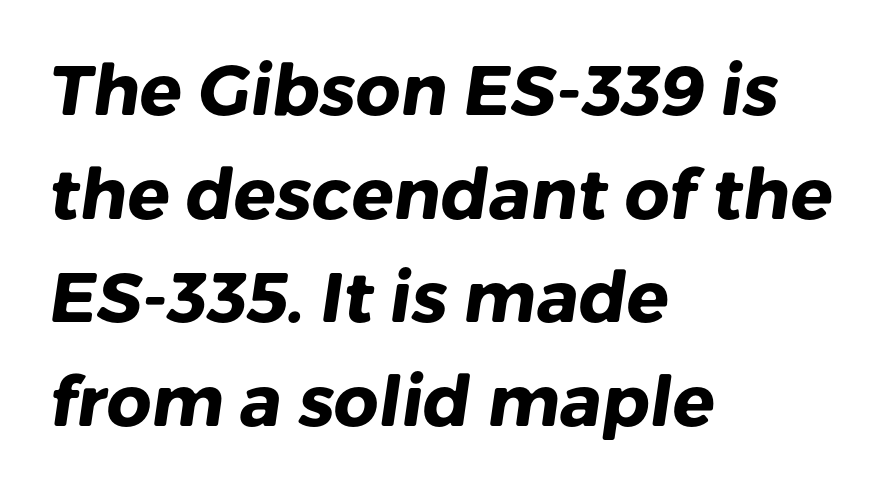
{"serif": "no", "bold": "yes", "weight": "heavy", "width": "normal", "stroke_contrast": "low", "x_height": "medium", "monospaced": "no", "underline": "no", "align": "left", "line_spacing": "normal", "line_spacing_ratio": 1.48, "letter_spacing": "normal", "letter_spacing_em": 0.0, "glyph_px": 70}
